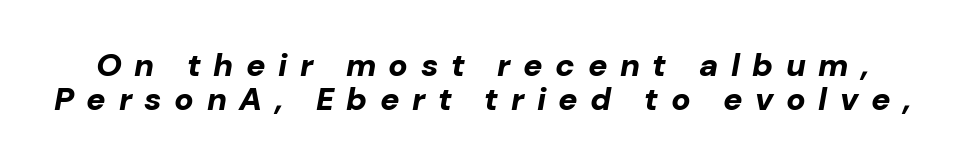
Q: Is the text bold? A: Yes.
Q: Is the text italic (slanted)? A: Yes, it leans right by about 10 degrees.
Q: Is the text underlined? A: No.
Q: Is the spacing between letters normal or unusually wide? A: Unusually wide.
Q: Is the spacing between lines tight, normal or loose? A: Tight.
Q: Width (condensed, normal, or wide)? A: Normal.
Q: Stroke contrast? A: Low.
Q: x-height? A: Medium.
Q: Monospaced? A: No.
